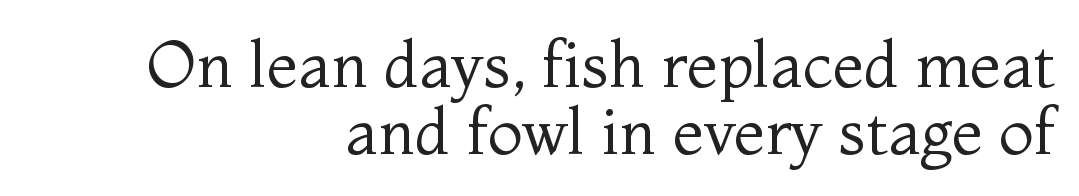
The image shows 64 px regular-weight serif type, upright; set right-aligned, tight line spacing (1.05x), normal letter spacing, not underlined; medium stroke contrast and a medium x-height.
